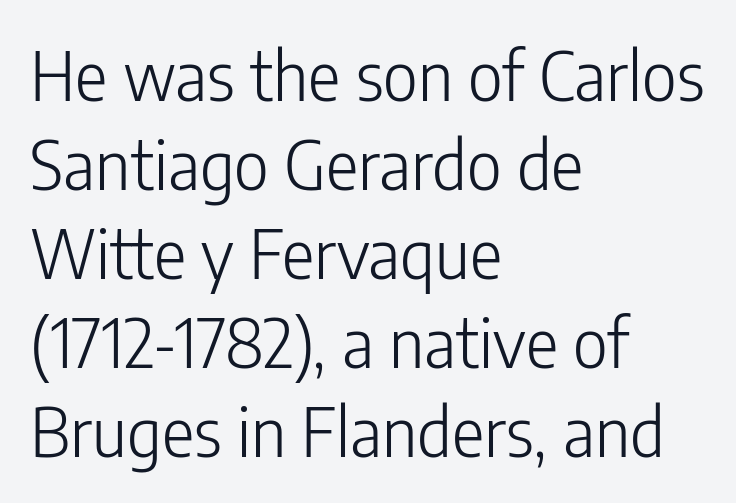
Q: Is the text bold? A: No.
Q: Is the text italic (slanted)? A: No, it is upright.
Q: Is the typeface a serif or a sans-serif typeface? A: Sans-serif.
Q: Is the text underlined? A: No.
Q: How is the paragraph aligned? A: Left-aligned.
Q: Is the spacing between letters normal or unusually wide? A: Normal.
Q: Is the spacing between lines tight, normal or loose? A: Normal.
Q: Width (condensed, normal, or wide)? A: Condensed.
Q: Stroke contrast? A: Low.
Q: x-height? A: Medium.
Q: Monospaced? A: No.
